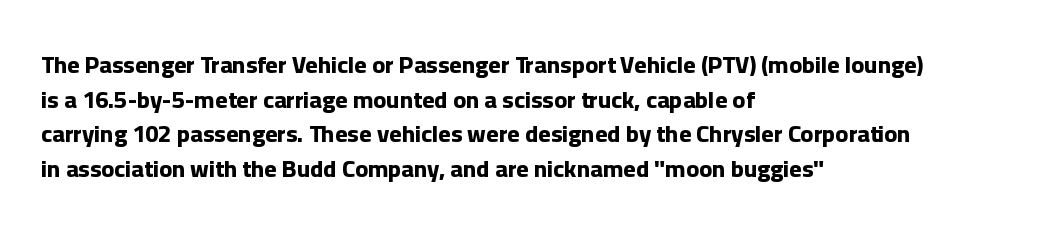
The image shows 24 px bold type, upright; set left-aligned, normal line spacing (1.44x), normal letter spacing, not underlined.
